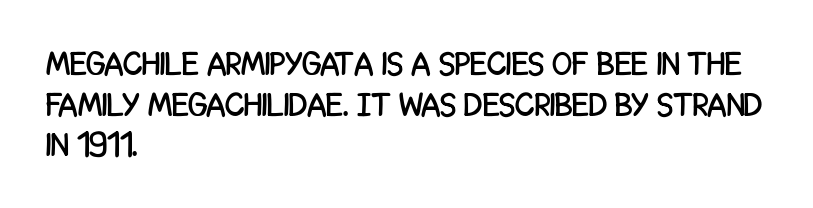
Q: Is the text italic (slanted)? A: No, it is upright.
Q: Is the typeface a serif or a sans-serif typeface? A: Sans-serif.
Q: Is the text underlined? A: No.
Q: How is the paragraph aligned? A: Left-aligned.
Q: Is the spacing between letters normal or unusually wide? A: Normal.
Q: Width (condensed, normal, or wide)? A: Condensed.
Q: Stroke contrast? A: Low.
Q: x-height? A: Large.
Q: Monospaced? A: No.
